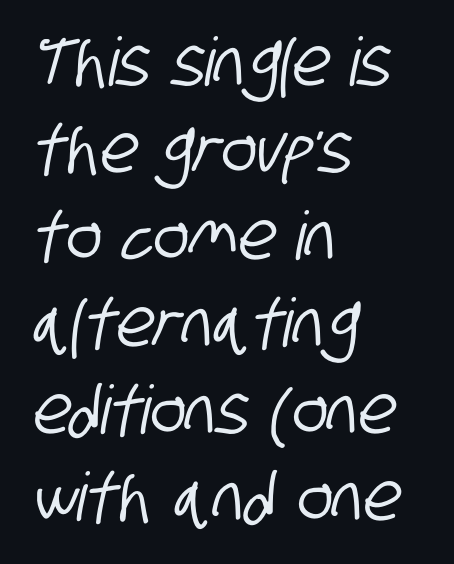
{"serif": "no", "width": "condensed", "stroke_contrast": "low", "x_height": "large", "monospaced": "no", "underline": "no", "align": "left", "line_spacing": "normal", "line_spacing_ratio": 1.3, "letter_spacing": "normal", "letter_spacing_em": 0.0, "glyph_px": 67}
